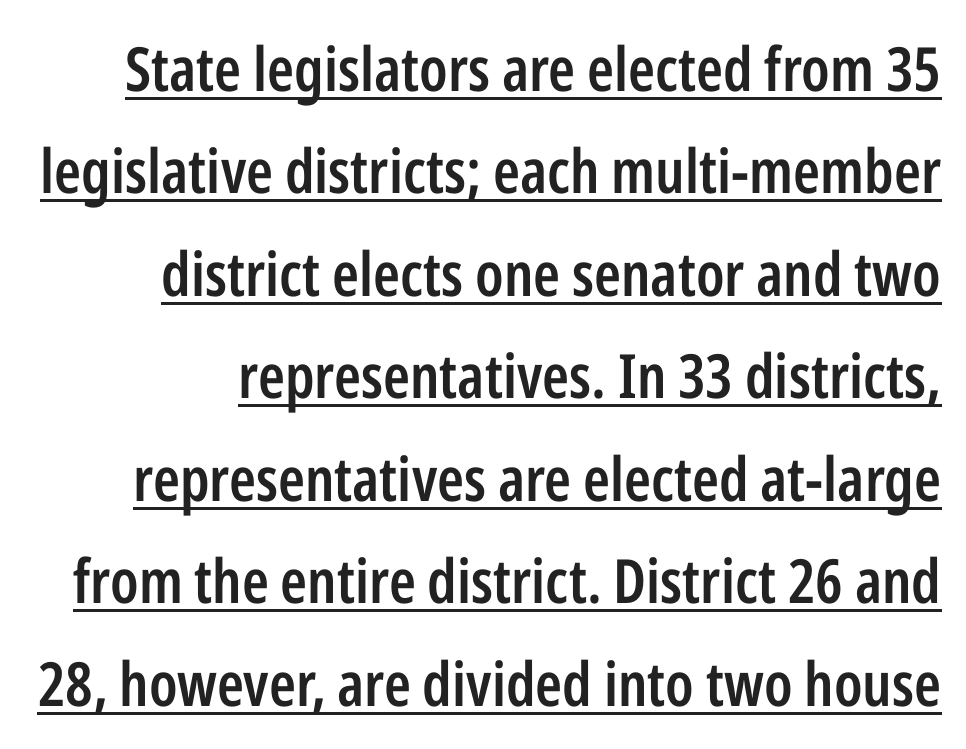
{"serif": "no", "italic": "no", "bold": "semi", "weight": "semibold", "width": "condensed", "stroke_contrast": "low", "x_height": "medium", "monospaced": "no", "underline": "yes", "line_spacing": "normal", "line_spacing_ratio": 1.68, "letter_spacing": "normal", "letter_spacing_em": 0.0, "glyph_px": 61}
